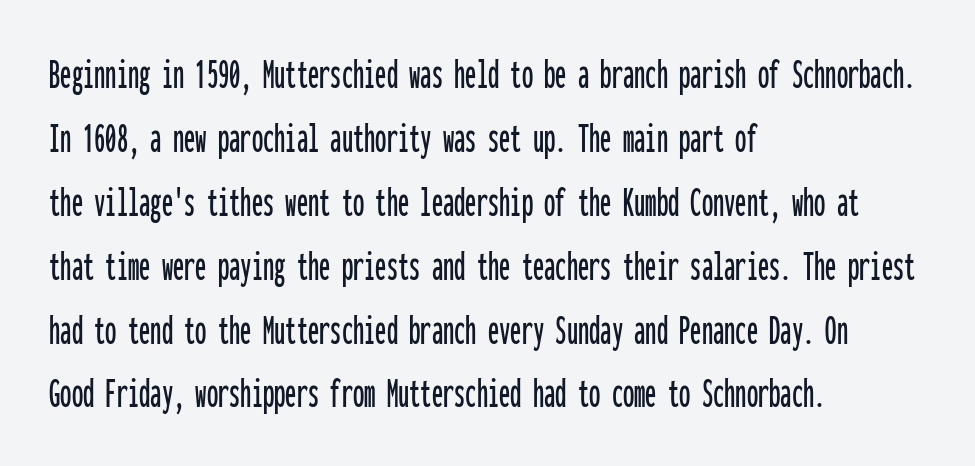
Check where the strokes stop: nothing finishes them off — pure sans. Honestly, the row spacing looks completely unremarkable. Typeset ragged right — the left edge is the straight one. Characters remain perfectly vertical along every line. Each letter, wide or thin by design, is forced into the same width here. Is the letter spacing exaggerated? No — it looks like the ordinary default.
